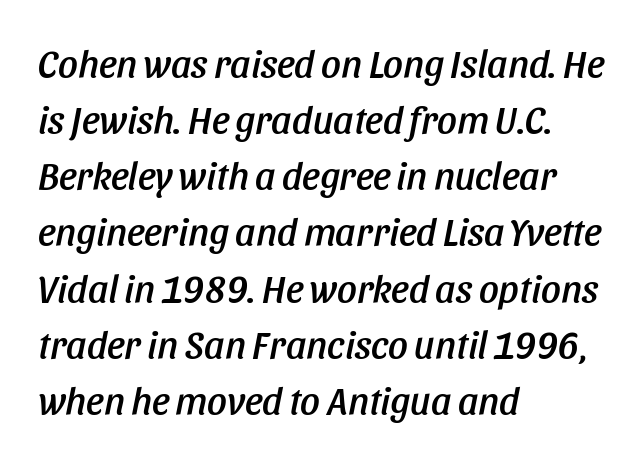
Is the type slanted? Yes — the strokes lean at a clear angle. Think of a printed novel: that variable character pitch is what you see here. Compared with typical body copy, the letter spacing here is the same. If you drew a ruler down the left edge, every line would touch it. Each row of text sits above clean, open space. Vertically, the passage feels balanced, rows spaced as you'd expect.
